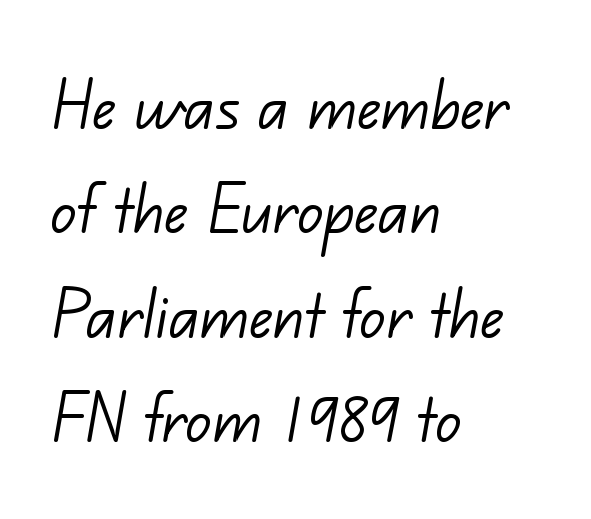
Q: Is the text bold? A: No.
Q: Is the typeface a serif or a sans-serif typeface? A: Sans-serif.
Q: Is the text underlined? A: No.
Q: How is the paragraph aligned? A: Left-aligned.
Q: Is the spacing between letters normal or unusually wide? A: Normal.
Q: Is the spacing between lines tight, normal or loose? A: Normal.
Q: Width (condensed, normal, or wide)? A: Normal.
Q: Stroke contrast? A: Low.
Q: x-height? A: Small.
Q: Monospaced? A: No.
